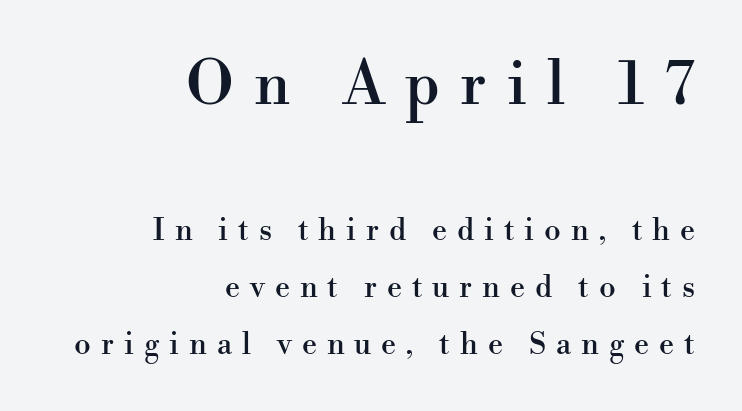
The image shows 61 px serif type, upright; set right-aligned, loose line spacing (1.9x), unusually wide letter spacing (+0.33 em), not underlined; the first (top) block is 2.03x larger; high stroke contrast and a small x-height.
